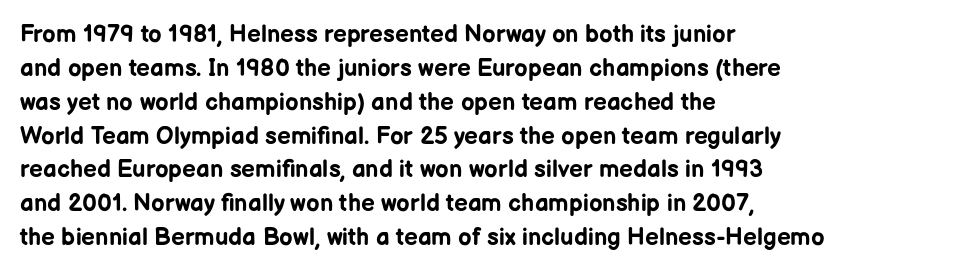
The image shows 24 px bold type, upright; set left-aligned, normal line spacing (1.41x), normal letter spacing, not underlined.
